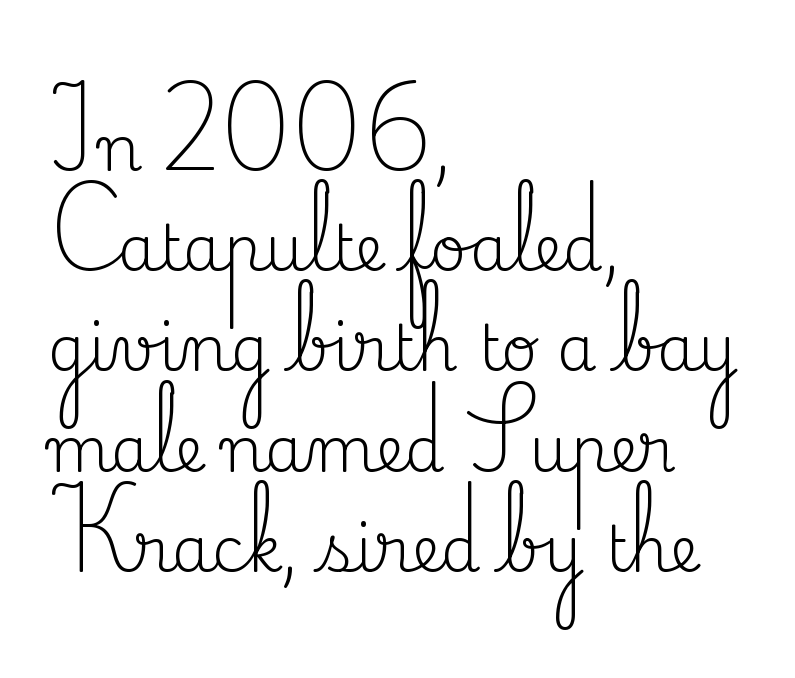
The image shows 63 px regular-weight serif type, upright; set left-aligned, normal line spacing (1.59x), normal letter spacing, not underlined; medium stroke contrast and a small x-height.
